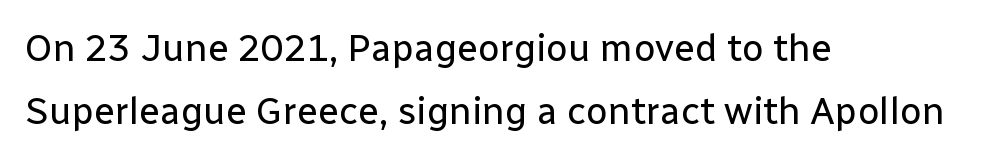
The image shows 38 px regular-weight sans-serif type, upright; set left-aligned, normal line spacing (1.66x), normal letter spacing, not underlined; low stroke contrast and a medium x-height.
